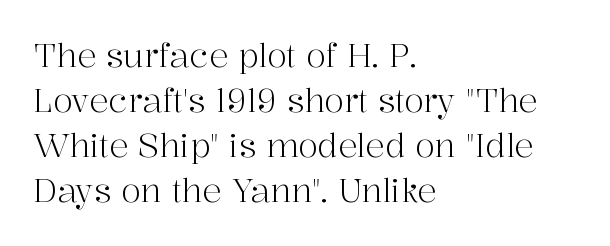
Q: Is the text bold? A: No.
Q: Is the text italic (slanted)? A: No, it is upright.
Q: Is the typeface a serif or a sans-serif typeface? A: Serif.
Q: Is the text underlined? A: No.
Q: How is the paragraph aligned? A: Left-aligned.
Q: Is the spacing between letters normal or unusually wide? A: Normal.
Q: Is the spacing between lines tight, normal or loose? A: Normal.
Q: Width (condensed, normal, or wide)? A: Normal.
Q: Stroke contrast? A: High.
Q: x-height? A: Medium.
Q: Monospaced? A: No.
